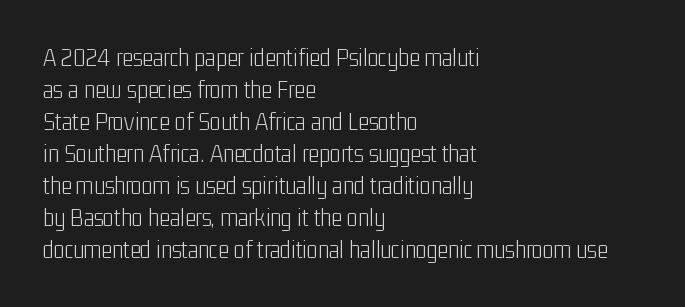
Q: Is the text bold? A: No.
Q: Is the text italic (slanted)? A: No, it is upright.
Q: Is the text underlined? A: No.
Q: How is the paragraph aligned? A: Left-aligned.
Q: Is the spacing between letters normal or unusually wide? A: Normal.
